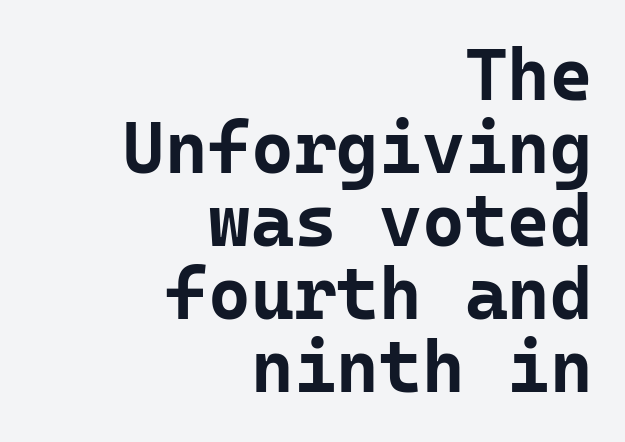
{"serif": "no", "italic": "no", "bold": "yes", "weight": "bold", "width": "normal", "stroke_contrast": "low", "x_height": "medium", "monospaced": "yes", "underline": "no", "align": "right", "line_spacing": "tight", "line_spacing_ratio": 1.0, "letter_spacing": "normal", "letter_spacing_em": 0.0, "glyph_px": 73}
